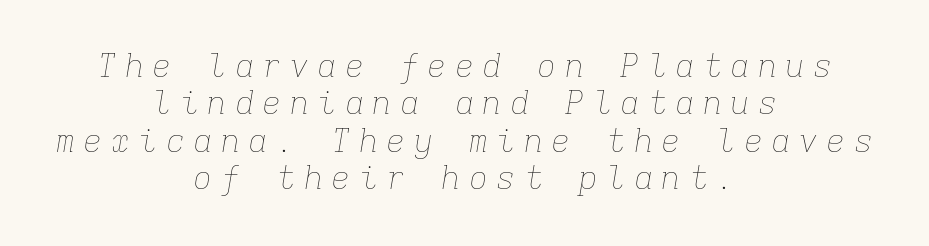
The image shows 32 px thin type, italic (leaning right), monospaced; set centered, line spacing 1.17x, unusually wide letter spacing (+0.26 em), not underlined; low stroke contrast and a medium x-height.
